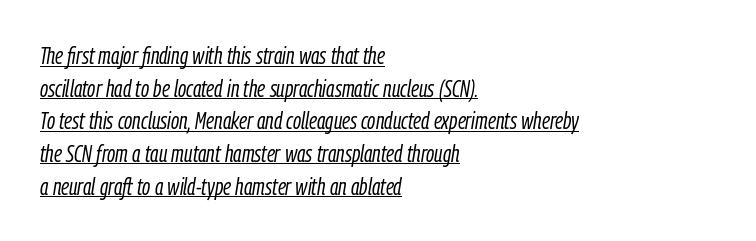
Visually the block forms a straight wall on the left and a jagged coastline on the right. A normal amount of white space separates one row of letters from the next. The words here are underlined. Spacing between characters is what you'd get straight out of the box. The lettering tilts uniformly, giving the passage an italic look. Unbolded letterforms with no extra heft.
